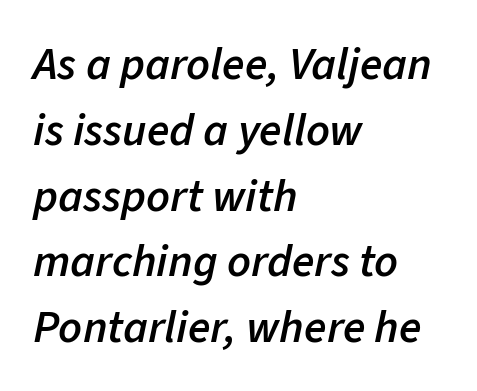
Q: Is the text bold? A: Semi-bold.
Q: Is the text italic (slanted)? A: Yes, it leans right by about 11 degrees.
Q: Is the text underlined? A: No.
Q: How is the paragraph aligned? A: Left-aligned.
Q: Is the spacing between letters normal or unusually wide? A: Normal.
Q: Is the spacing between lines tight, normal or loose? A: Normal.
Q: Width (condensed, normal, or wide)? A: Normal.
Q: Stroke contrast? A: Low.
Q: x-height? A: Medium.
Q: Monospaced? A: No.
